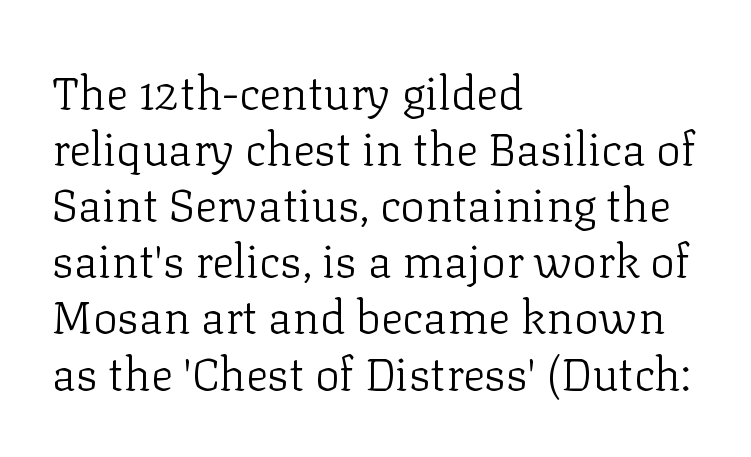
Each letter's strokes conclude with small projecting serifs. Quick note: underline off. Line beginnings align vertically; line endings do not. This reads as an unemphasized weight, regular at the heaviest.
